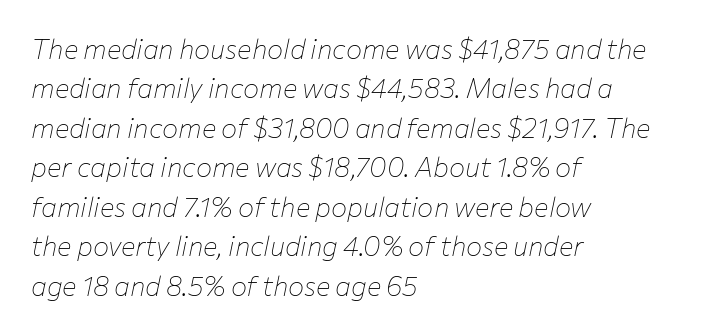
Q: Is the text bold? A: No.
Q: Is the text italic (slanted)? A: Yes, it leans right by about 12 degrees.
Q: Is the text underlined? A: No.
Q: How is the paragraph aligned? A: Left-aligned.
Q: Is the spacing between letters normal or unusually wide? A: Normal.
Q: Is the spacing between lines tight, normal or loose? A: Normal.
